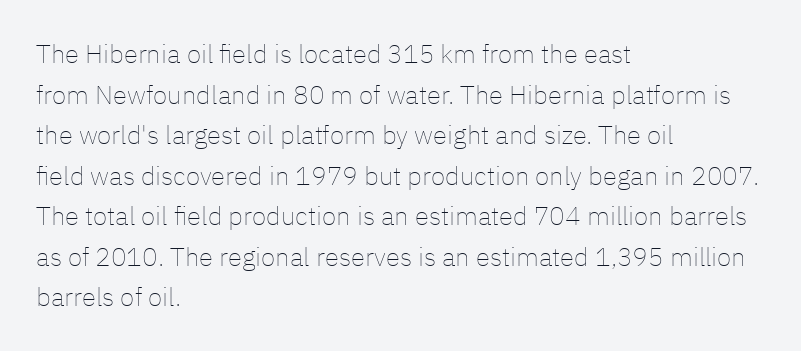
{"italic": "no", "bold": "no", "underline": "no", "align": "left", "line_spacing": "normal", "line_spacing_ratio": 1.56, "letter_spacing": "normal", "letter_spacing_em": 0.0, "glyph_px": 26}
